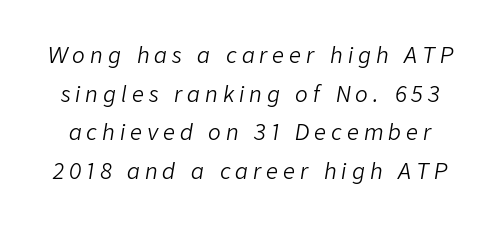
The image shows 21 px text type, italic (leaning right); set line spacing 1.84x, unusually wide letter spacing (+0.24 em), not underlined.
